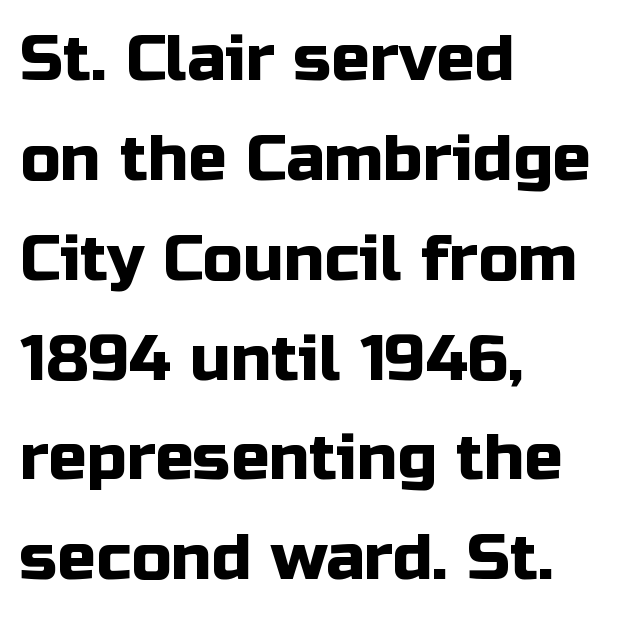
This rendering features lettering with no underline. The designer went with a sans here, leaving each stem footless. Italic? Not at all — the glyphs are vertical. Left-aligned paragraph, ragged on the right. The rendering uses natural spacing where letterforms have individual widths. The designer left line spacing at the default.
